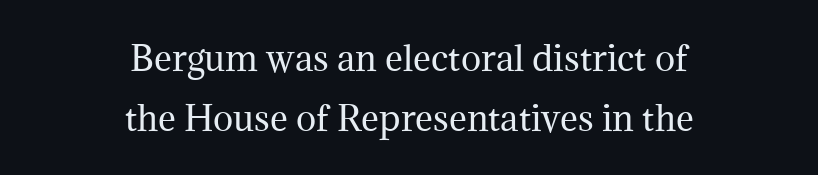
The image shows 34 px regular-weight serif type, upright; set centered, line spacing 1.76x, normal letter spacing, not underlined; medium stroke contrast and a medium x-height.
